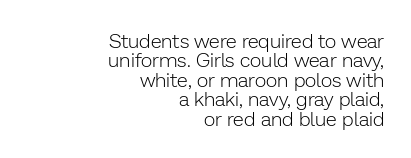
Underlining? Definitely not there. Each new line begins almost immediately beneath the previous one. Short note: letters normally spaced. Is the type heavy? It reads as light-to-regular instead. The rendering anchors every line to the right-hand side. You can tell it's not italic because the verticals are truly vertical.
